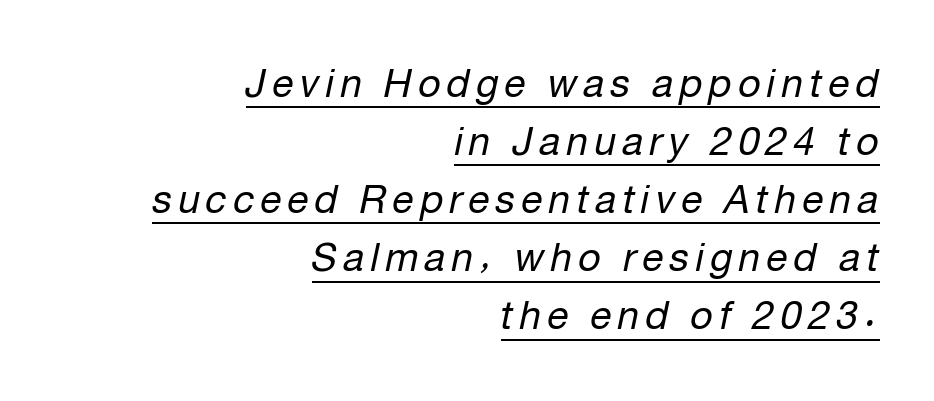
The image shows 39 px regular-weight type, italic (leaning right); set right-aligned, normal line spacing (1.49x), underlined; low stroke contrast and a medium x-height.
